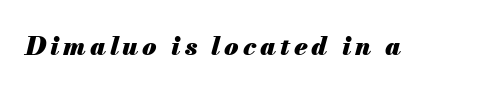
Glance below the letters and you will spot only blank space. A typesetter would mark this as italic. In terms of weight, the rendering is a true, heavy bold.
